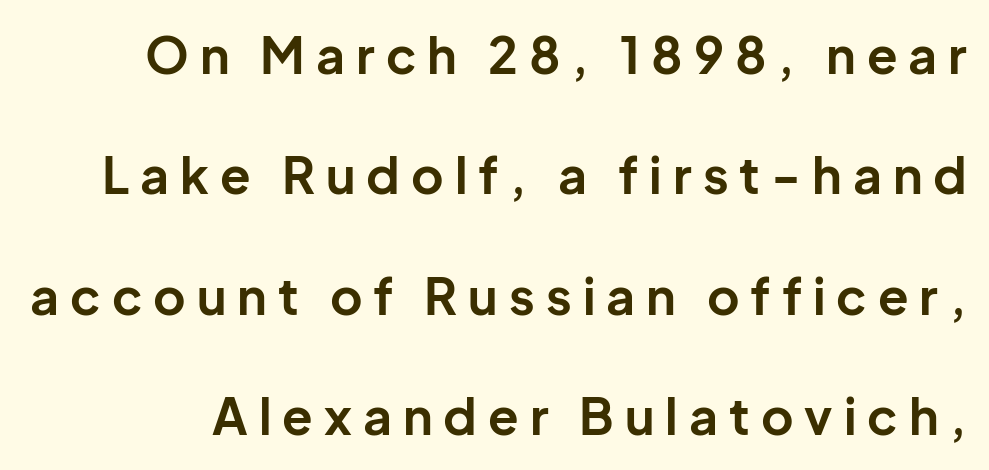
Just letters on the line, the space beneath them empty. Character widths vary here, with narrow letters taking less room than wide ones. Does the leading feel generous? Absolutely, it's lavish. Compared with an ordinary text face, these strokes are far heavier — a full bold. Grotesque or geometric, the face here clearly has no serifs.
